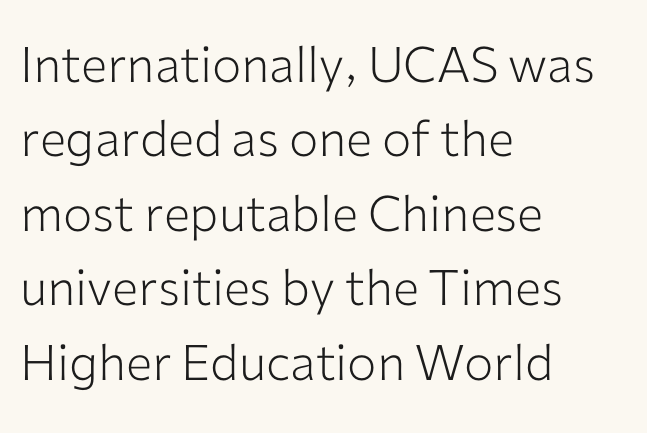
{"serif": "no", "italic": "no", "bold": "no", "weight": "light", "width": "normal", "stroke_contrast": "low", "x_height": "medium", "monospaced": "no", "underline": "no", "align": "left", "line_spacing": "normal", "line_spacing_ratio": 1.52, "letter_spacing": "normal", "letter_spacing_em": 0.0, "glyph_px": 49}
